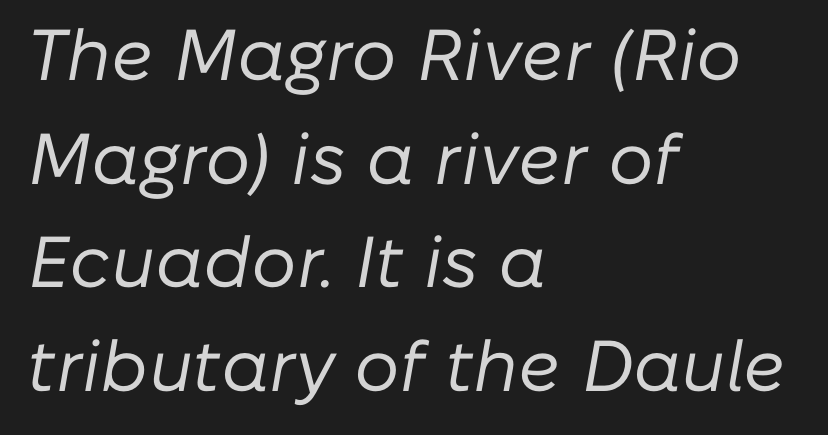
The image shows 72 px regular-weight type, italic (leaning right); set left-aligned, normal line spacing (1.44x), normal letter spacing, not underlined; low stroke contrast and a medium x-height.
